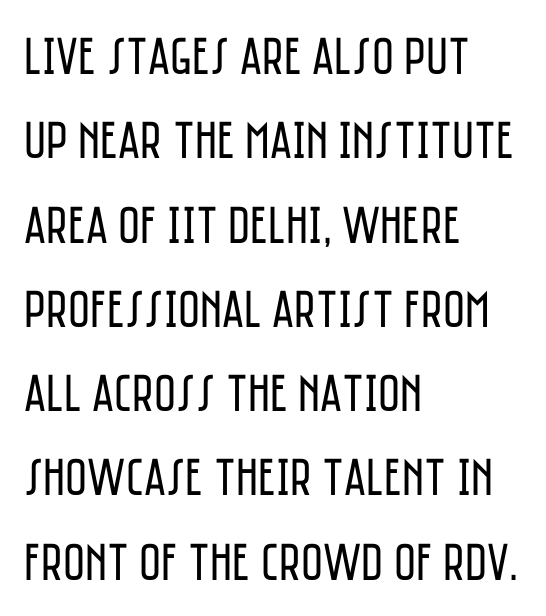
The image shows 53 px regular-weight, condensed sans-serif type, upright; set left-aligned, normal line spacing (1.59x), normal letter spacing, not underlined; low stroke contrast and a large x-height.
